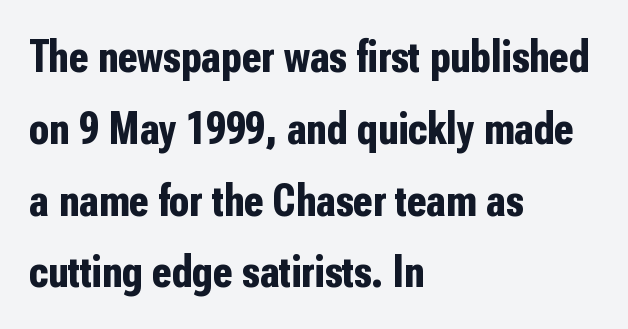
Q: Is the text bold? A: Yes.
Q: Is the text italic (slanted)? A: No, it is upright.
Q: Is the typeface a serif or a sans-serif typeface? A: Sans-serif.
Q: Is the text underlined? A: No.
Q: How is the paragraph aligned? A: Left-aligned.
Q: Is the spacing between letters normal or unusually wide? A: Normal.
Q: Is the spacing between lines tight, normal or loose? A: Normal.
Q: Width (condensed, normal, or wide)? A: Condensed.
Q: Stroke contrast? A: Low.
Q: x-height? A: Medium.
Q: Monospaced? A: No.
